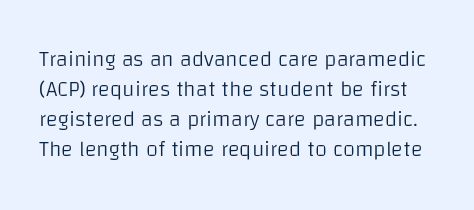
The image shows 22 px text type, upright; set normal line spacing (1.37x), normal letter spacing, not underlined.
